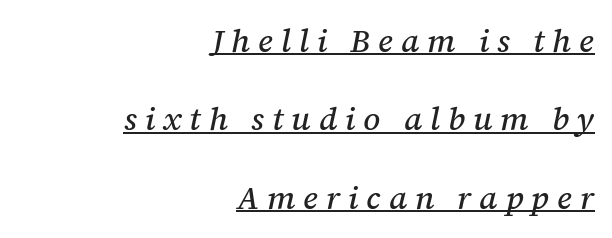
{"serif": "yes", "italic": "yes", "lean": "right", "slant_degrees": 12, "width": "normal", "stroke_contrast": "medium", "x_height": "medium", "monospaced": "no", "underline": "yes", "align": "right", "line_spacing": "loose", "line_spacing_ratio": 2.45, "letter_spacing": "wide", "letter_spacing_em": 0.25, "glyph_px": 32}
